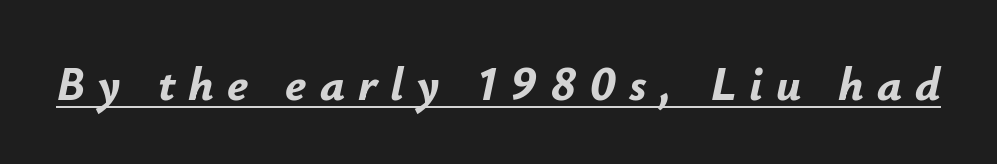
Q: Is the text bold? A: Yes.
Q: Is the text italic (slanted)? A: Yes, it leans right by about 12 degrees.
Q: Is the text underlined? A: Yes.
Q: Is the spacing between letters normal or unusually wide? A: Unusually wide.
Q: Width (condensed, normal, or wide)? A: Normal.
Q: Stroke contrast? A: Low.
Q: x-height? A: Small.
Q: Monospaced? A: No.
